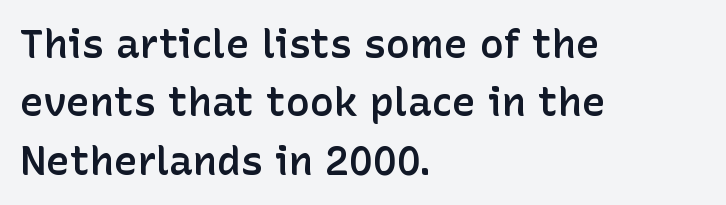
{"serif": "no", "italic": "no", "bold": "semi", "weight": "semibold", "width": "normal", "stroke_contrast": "low", "x_height": "medium", "monospaced": "no", "underline": "no", "align": "left", "line_spacing": "normal", "line_spacing_ratio": 1.46, "letter_spacing": "normal", "letter_spacing_em": 0.0, "glyph_px": 40}
